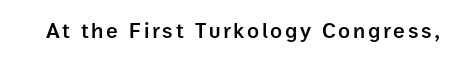
Q: Is the text bold? A: Semi-bold.
Q: Is the text italic (slanted)? A: No, it is upright.
Q: Is the text underlined? A: No.
